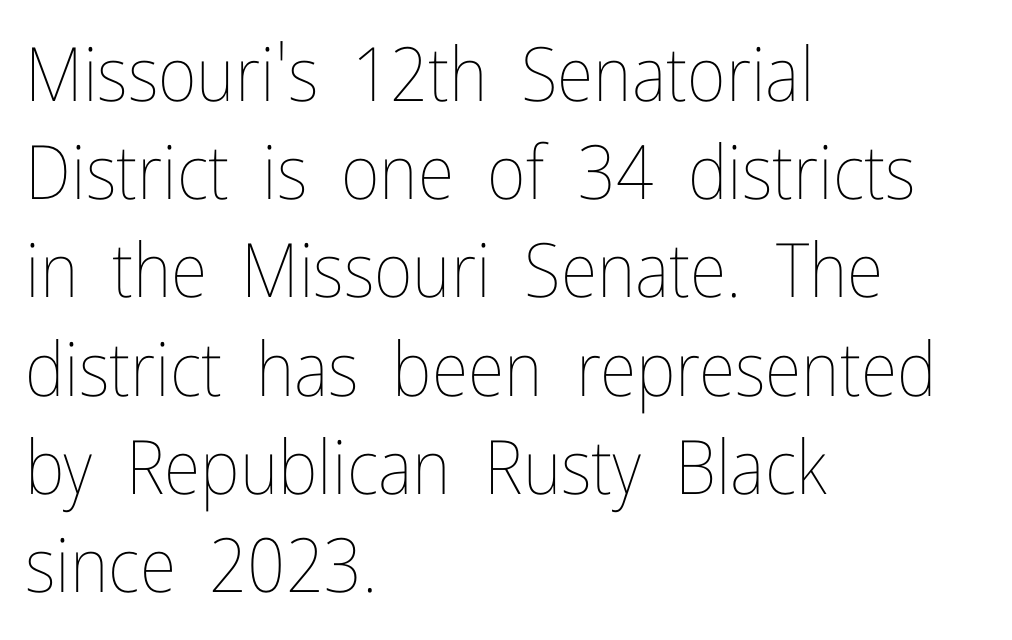
Q: Is the text bold? A: No.
Q: Is the text italic (slanted)? A: No, it is upright.
Q: Is the text underlined? A: No.
Q: How is the paragraph aligned? A: Left-aligned.
Q: Is the spacing between letters normal or unusually wide? A: Normal.
Q: Is the spacing between lines tight, normal or loose? A: Normal.
Q: Width (condensed, normal, or wide)? A: Condensed.
Q: Stroke contrast? A: Low.
Q: x-height? A: Medium.
Q: Monospaced? A: No.
